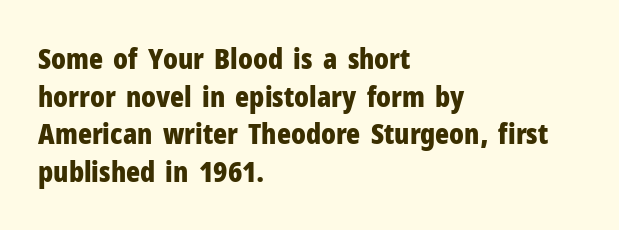
{"serif": "no", "italic": "no", "bold": "yes", "weight": "bold", "width": "condensed", "stroke_contrast": "low", "x_height": "medium", "monospaced": "no", "underline": "no", "align": "left", "line_spacing": "normal", "line_spacing_ratio": 1.3, "letter_spacing": "normal", "letter_spacing_em": 0.0, "glyph_px": 29}
